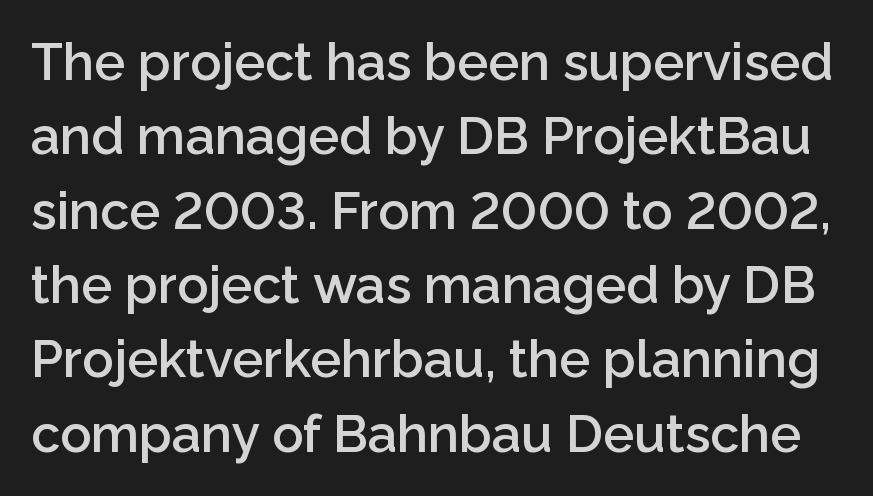
Q: Is the text bold? A: Semi-bold.
Q: Is the text italic (slanted)? A: No, it is upright.
Q: Is the typeface a serif or a sans-serif typeface? A: Sans-serif.
Q: Is the text underlined? A: No.
Q: Is the spacing between letters normal or unusually wide? A: Normal.
Q: Is the spacing between lines tight, normal or loose? A: Normal.
Q: Width (condensed, normal, or wide)? A: Normal.
Q: Stroke contrast? A: Low.
Q: x-height? A: Medium.
Q: Monospaced? A: No.
